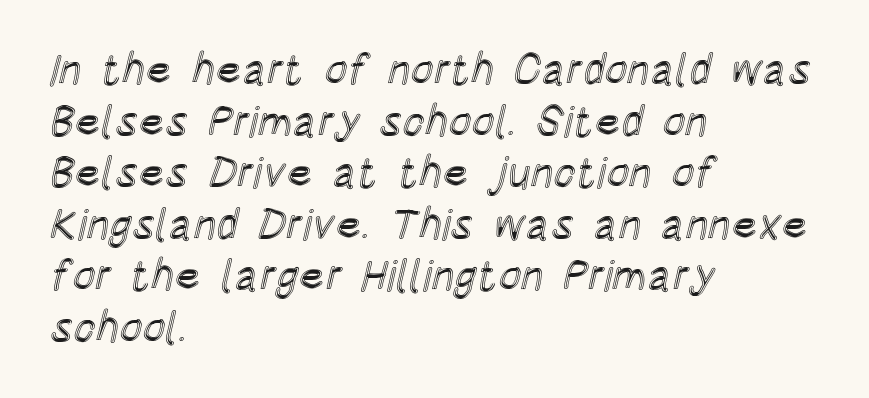
The image shows 43 px condensed type; set left-aligned, line spacing 1.2x, normal letter spacing, not underlined; a large x-height.
